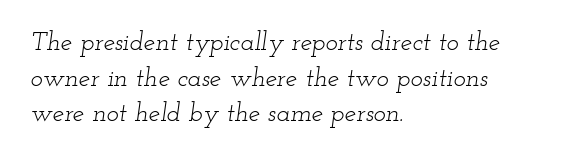
{"italic": "yes", "lean": "right", "slant_degrees": 12, "bold": "no", "underline": "no", "align": "left", "line_spacing": "normal", "line_spacing_ratio": 1.37, "letter_spacing": "normal", "letter_spacing_em": 0.0, "glyph_px": 26}
